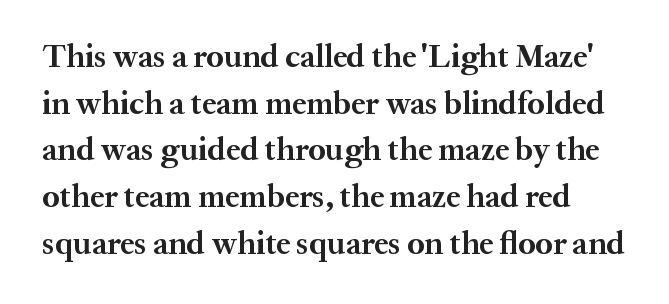
A typesetter would call this proportional, since set widths differ per character. The gaps between neighbouring characters are ordinary and unremarkable. When letters stand straight like this, we call the style roman or upright. These lines sit exactly where default settings would place them. Type style note: has serifs.
